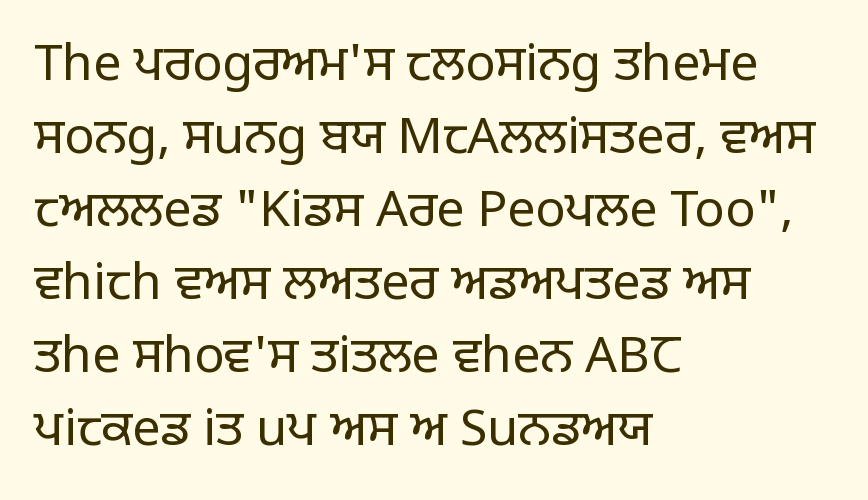
{"serif": "no", "italic": "no", "bold": "no", "weight": "regular", "width": "normal", "stroke_contrast": "low", "x_height": "large", "monospaced": "no", "underline": "no", "align": "left", "line_spacing": "normal", "line_spacing_ratio": 1.46, "letter_spacing": "normal", "letter_spacing_em": 0.0, "glyph_px": 50}
